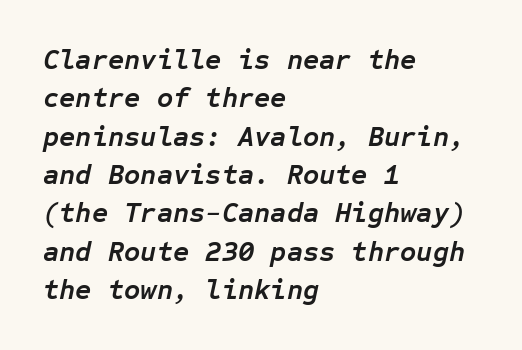
The font's italic variant was chosen for this text. Is this a fixed-width face? Yes — each glyph sits in an identical cell. Quick note: underline off. The horizontal fit of the characters is conventional and even. Does the copy run flush right? No — it runs flush left.
